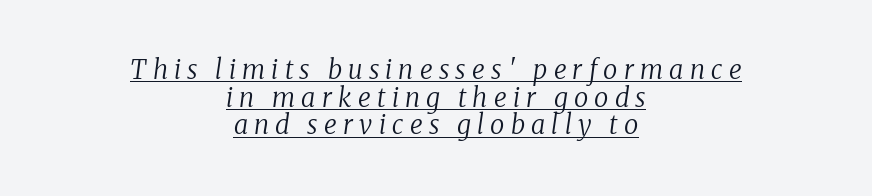
Q: Is the text bold? A: No.
Q: Is the text italic (slanted)? A: Yes, it leans right by about 8 degrees.
Q: Is the text underlined? A: Yes.
Q: How is the paragraph aligned? A: Centered.
Q: Is the spacing between letters normal or unusually wide? A: Unusually wide.
Q: Is the spacing between lines tight, normal or loose? A: Tight.
